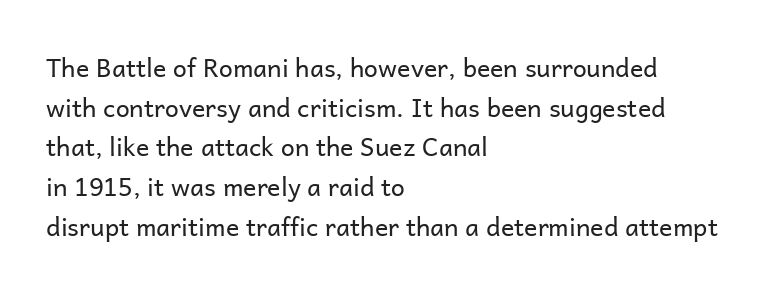
Q: Is the text bold? A: No.
Q: Is the text italic (slanted)? A: No, it is upright.
Q: Is the text underlined? A: No.
Q: How is the paragraph aligned? A: Left-aligned.
Q: Is the spacing between letters normal or unusually wide? A: Normal.
Q: Is the spacing between lines tight, normal or loose? A: Normal.
